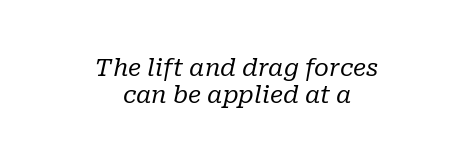
{"italic": "yes", "lean": "right", "slant_degrees": 10, "bold": "no", "underline": "no", "align": "center", "line_spacing": "tight", "line_spacing_ratio": 1.11, "letter_spacing": "normal", "letter_spacing_em": 0.0, "glyph_px": 24}
